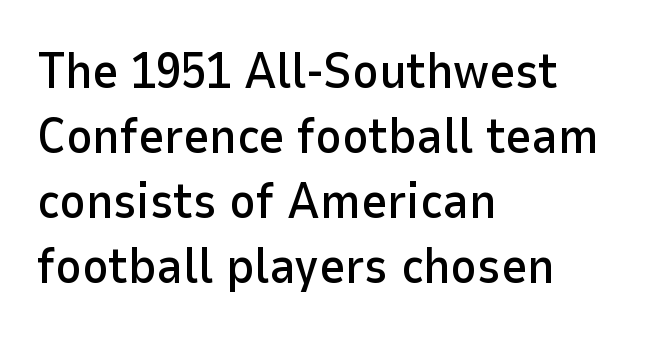
Q: Is the text italic (slanted)? A: No, it is upright.
Q: Is the typeface a serif or a sans-serif typeface? A: Sans-serif.
Q: Is the text underlined? A: No.
Q: How is the paragraph aligned? A: Left-aligned.
Q: Is the spacing between letters normal or unusually wide? A: Normal.
Q: Is the spacing between lines tight, normal or loose? A: Normal.
Q: Width (condensed, normal, or wide)? A: Normal.
Q: Stroke contrast? A: Low.
Q: x-height? A: Medium.
Q: Monospaced? A: No.
